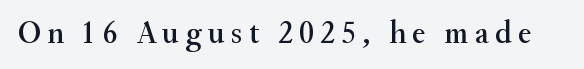
Q: Is the text italic (slanted)? A: No, it is upright.
Q: Is the typeface a serif or a sans-serif typeface? A: Serif.
Q: Is the text underlined? A: No.
Q: Width (condensed, normal, or wide)? A: Normal.
Q: Stroke contrast? A: Medium.
Q: x-height? A: Small.
Q: Monospaced? A: No.
